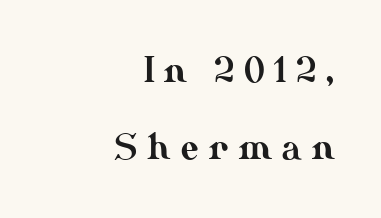
Q: Is the text italic (slanted)? A: No, it is upright.
Q: Is the text underlined? A: No.
Q: How is the paragraph aligned? A: Right-aligned.
Q: Is the spacing between letters normal or unusually wide? A: Unusually wide.
Q: Is the spacing between lines tight, normal or loose? A: Loose.
Q: Width (condensed, normal, or wide)? A: Normal.
Q: Stroke contrast? A: Medium.
Q: x-height? A: Small.
Q: Monospaced? A: No.
